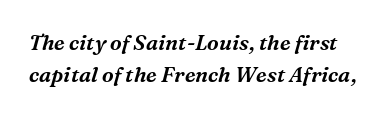
{"italic": "yes", "lean": "right", "slant_degrees": 16, "underline": "no", "line_spacing": "normal", "line_spacing_ratio": 1.51, "letter_spacing": "normal", "letter_spacing_em": 0.0, "glyph_px": 21}
